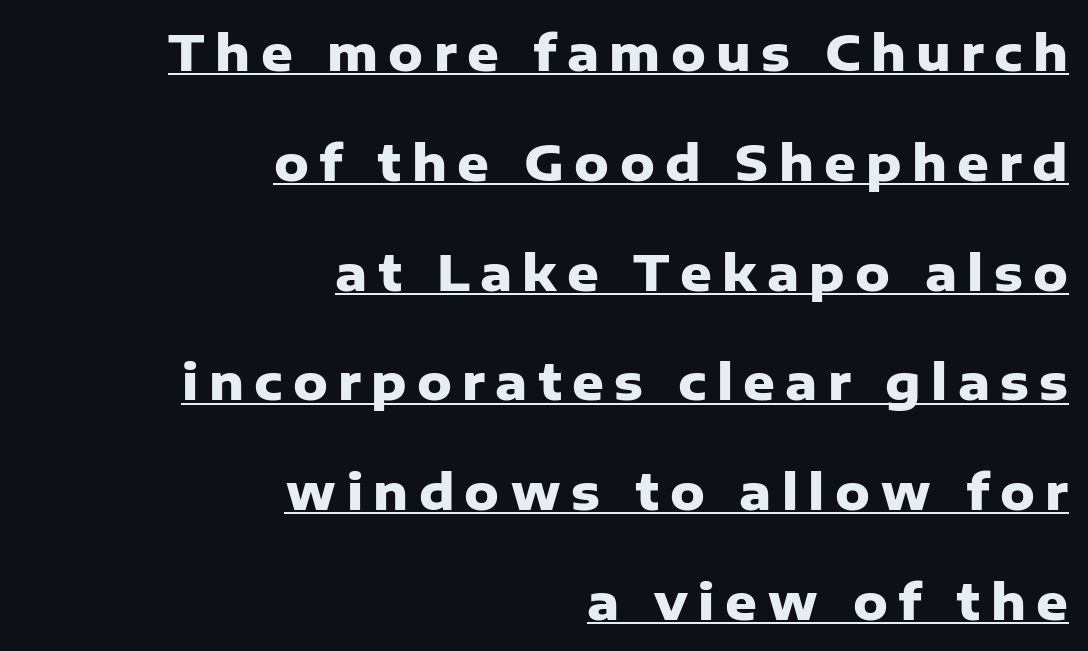
{"serif": "no", "italic": "no", "bold": "yes", "weight": "heavy", "width": "normal", "stroke_contrast": "low", "x_height": "medium", "monospaced": "no", "underline": "yes", "align": "right", "line_spacing": "loose", "line_spacing_ratio": 2.24, "letter_spacing": "wide", "letter_spacing_em": 0.21, "glyph_px": 49}
